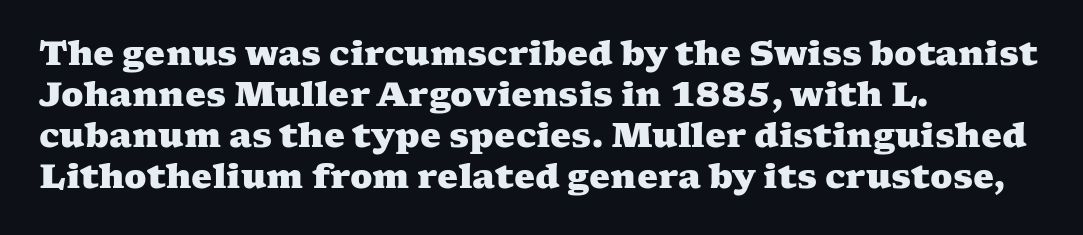
{"serif": "yes", "bold": "yes", "weight": "heavy", "width": "wide", "stroke_contrast": "medium", "x_height": "medium", "monospaced": "no", "underline": "no", "align": "left", "line_spacing_ratio": 1.24, "letter_spacing": "normal", "letter_spacing_em": 0.0, "glyph_px": 33}
